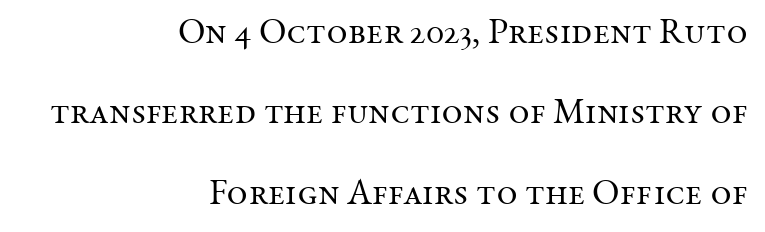
The image shows 36 px regular-weight serif type, upright; set right-aligned, loose line spacing (2.23x), normal letter spacing, not underlined; medium stroke contrast and a medium x-height.
